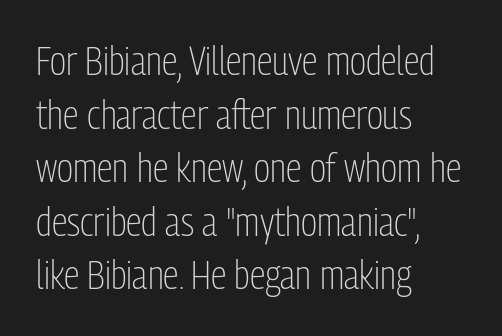
The image shows 40 px light, condensed sans-serif type, upright; set left-aligned, normal line spacing (1.34x), normal letter spacing, not underlined; low stroke contrast and a medium x-height.
